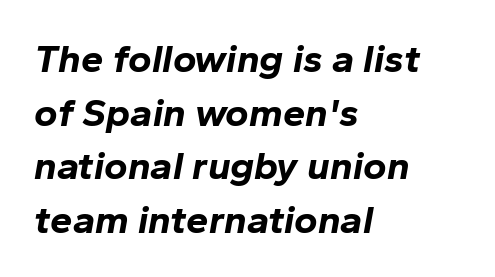
{"italic": "yes", "lean": "right", "slant_degrees": 10, "bold": "yes", "weight": "bold", "width": "normal", "stroke_contrast": "low", "x_height": "medium", "monospaced": "no", "underline": "no", "align": "left", "line_spacing": "normal", "line_spacing_ratio": 1.34, "letter_spacing": "normal", "letter_spacing_em": 0.0, "glyph_px": 40}
